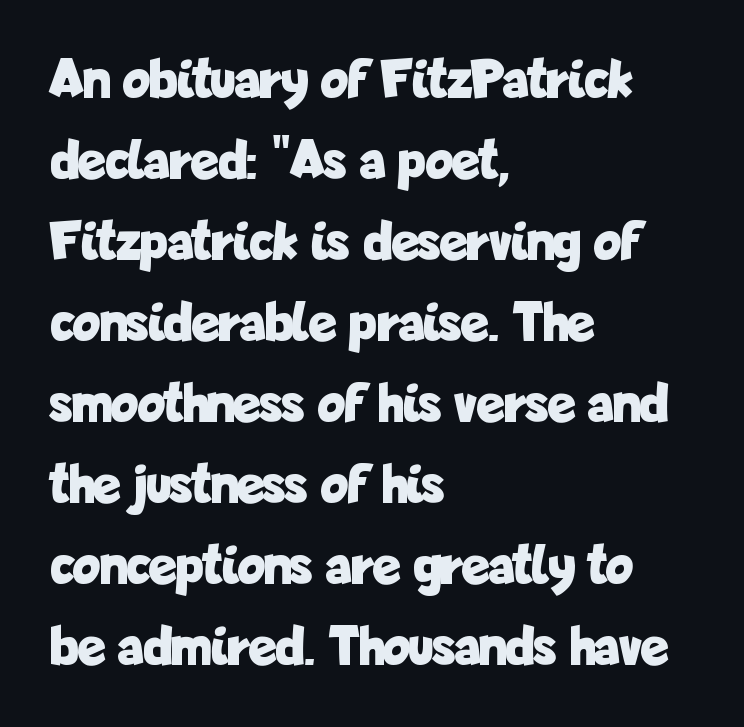
This is the regular roman posture of the typeface. In terms of weight, the rendering is a true, heavy bold. This sample has the flowing, uneven cadence of proportional lettering. The passage is arranged the way most books set body copy — flush left. Summary of vertical rhythm: regular, with standard interline spacing. The space beneath each line is pristine and unruled.
